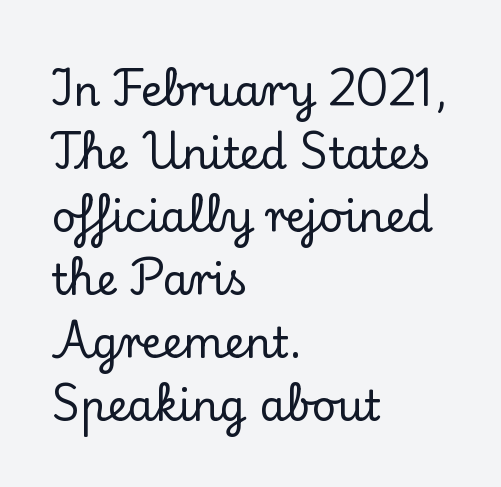
{"serif": "yes", "italic": "no", "width": "normal", "stroke_contrast": "low", "x_height": "small", "monospaced": "no", "underline": "no", "align": "left", "line_spacing": "normal", "line_spacing_ratio": 1.5, "letter_spacing": "normal", "letter_spacing_em": 0.0, "glyph_px": 42}
